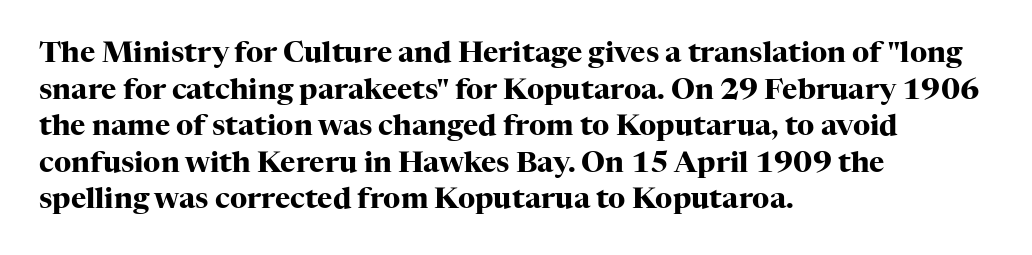
{"serif": "yes", "italic": "no", "bold": "yes", "weight": "heavy", "width": "normal", "stroke_contrast": "high", "x_height": "medium", "monospaced": "no", "underline": "no", "align": "left", "line_spacing": "normal", "line_spacing_ratio": 1.26, "letter_spacing": "normal", "letter_spacing_em": 0.0, "glyph_px": 29}
